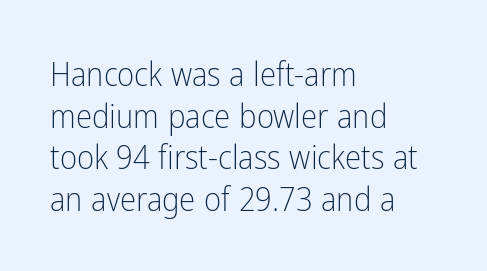
The line texture is even and compact thanks to regular tracking. Heft: none added — not bold. Varying glyph widths throughout — classic text-font behaviour. Letterform terminals end flat and unadorned throughout the passage. Casual observation: everything's shoved over to the left. These lines sit exactly where default settings would place them.
